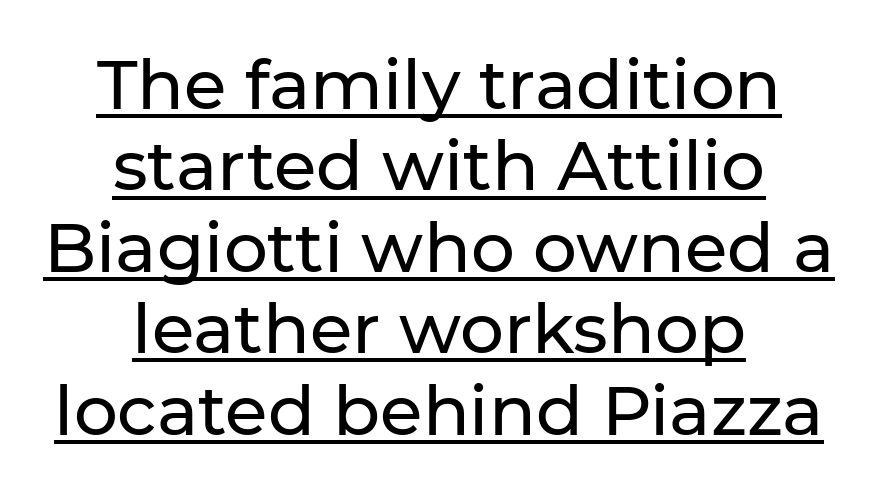
The image shows 69 px sans-serif type, upright; set centered, line spacing 1.18x, normal letter spacing, underlined; low stroke contrast and a medium x-height.
